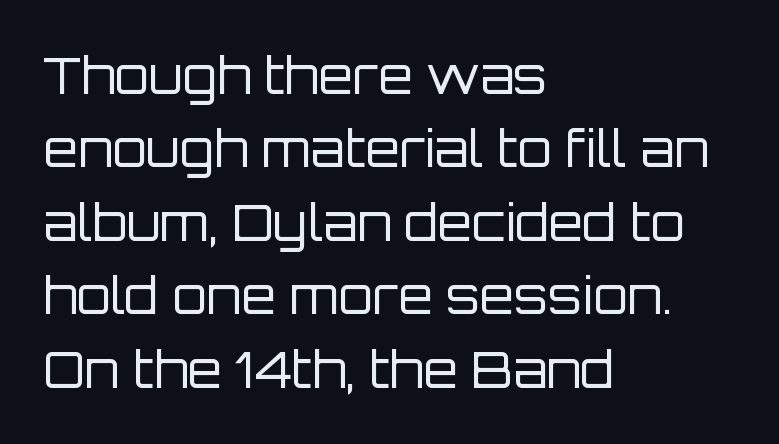
Q: Is the text bold? A: No.
Q: Is the text italic (slanted)? A: No, it is upright.
Q: Is the typeface a serif or a sans-serif typeface? A: Sans-serif.
Q: Is the text underlined? A: No.
Q: How is the paragraph aligned? A: Left-aligned.
Q: Is the spacing between letters normal or unusually wide? A: Normal.
Q: Is the spacing between lines tight, normal or loose? A: Normal.
Q: Width (condensed, normal, or wide)? A: Normal.
Q: Stroke contrast? A: Low.
Q: x-height? A: Large.
Q: Monospaced? A: No.
